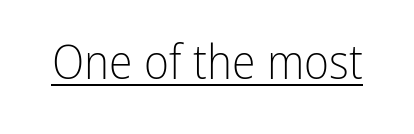
The image shows 48 px light, condensed sans-serif type, upright; set normal letter spacing, underlined; low stroke contrast and a medium x-height.
